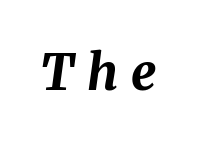
The image shows 50 px bold type, italic (leaning right); set unusually wide letter spacing (+0.26 em), not underlined; medium stroke contrast and a medium x-height.
